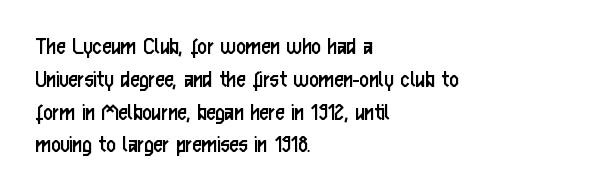
{"italic": "no", "bold": "no", "underline": "no", "align": "left", "line_spacing": "normal", "line_spacing_ratio": 1.26, "letter_spacing": "normal", "letter_spacing_em": 0.0, "glyph_px": 26}
